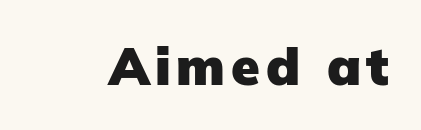
{"serif": "no", "italic": "no", "bold": "yes", "weight": "heavy", "width": "normal", "stroke_contrast": "low", "x_height": "medium", "monospaced": "no", "underline": "no", "glyph_px": 52}
